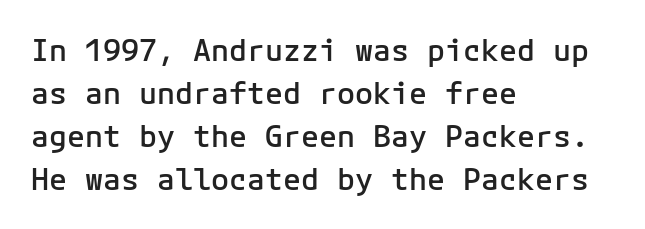
{"serif": "no", "italic": "no", "bold": "semi", "weight": "semibold", "width": "normal", "stroke_contrast": "low", "x_height": "medium", "underline": "no", "align": "left", "line_spacing": "normal", "line_spacing_ratio": 1.43, "letter_spacing": "normal", "letter_spacing_em": 0.0, "glyph_px": 30}
